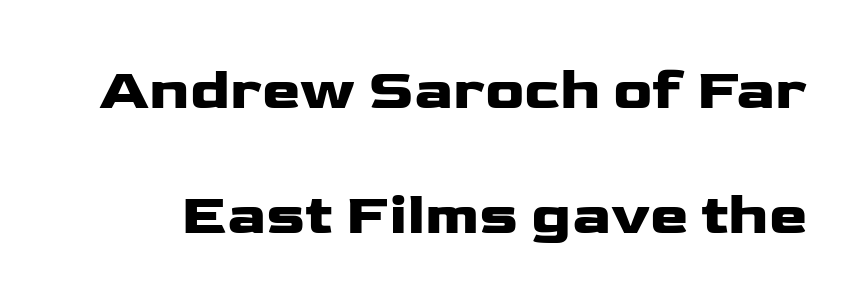
{"serif": "no", "italic": "no", "width": "wide", "stroke_contrast": "low", "x_height": "medium", "monospaced": "no", "underline": "no", "line_spacing": "loose", "line_spacing_ratio": 2.16, "letter_spacing": "normal", "letter_spacing_em": 0.0, "glyph_px": 58}
